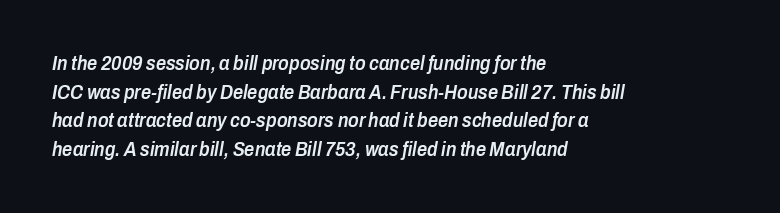
{"italic": "yes", "lean": "right", "slant_degrees": 10, "bold": "semi", "underline": "no", "align": "left", "line_spacing": "normal", "line_spacing_ratio": 1.43, "letter_spacing": "normal", "letter_spacing_em": 0.0, "glyph_px": 20}
